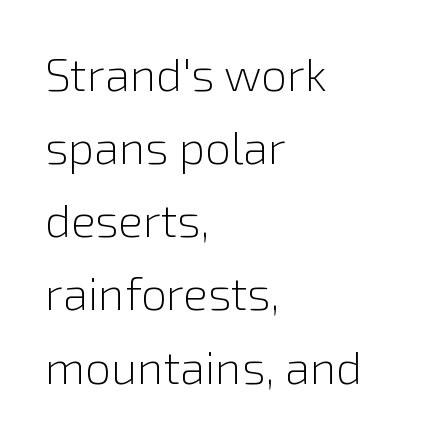
{"serif": "no", "italic": "no", "bold": "no", "weight": "light", "width": "normal", "stroke_contrast": "low", "x_height": "medium", "monospaced": "no", "underline": "no", "align": "left", "line_spacing": "normal", "line_spacing_ratio": 1.59, "letter_spacing": "normal", "letter_spacing_em": 0.0, "glyph_px": 46}
